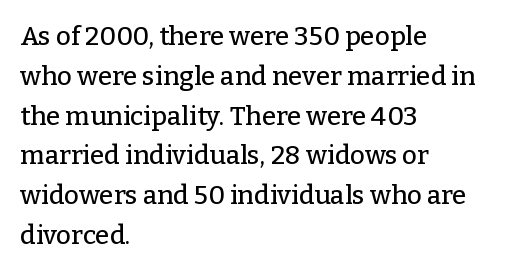
The image shows 26 px text type, upright; set left-aligned, normal line spacing (1.53x), normal letter spacing, not underlined.
